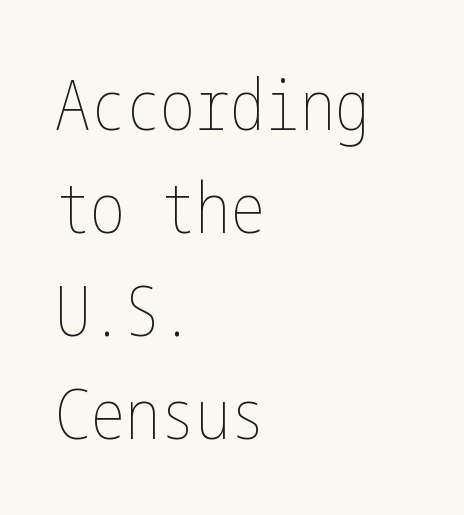
{"italic": "no", "bold": "no", "weight": "thin", "width": "condensed", "stroke_contrast": "low", "x_height": "medium", "underline": "no", "align": "left", "line_spacing": "normal", "line_spacing_ratio": 1.47, "letter_spacing": "normal", "letter_spacing_em": 0.0, "glyph_px": 70}
